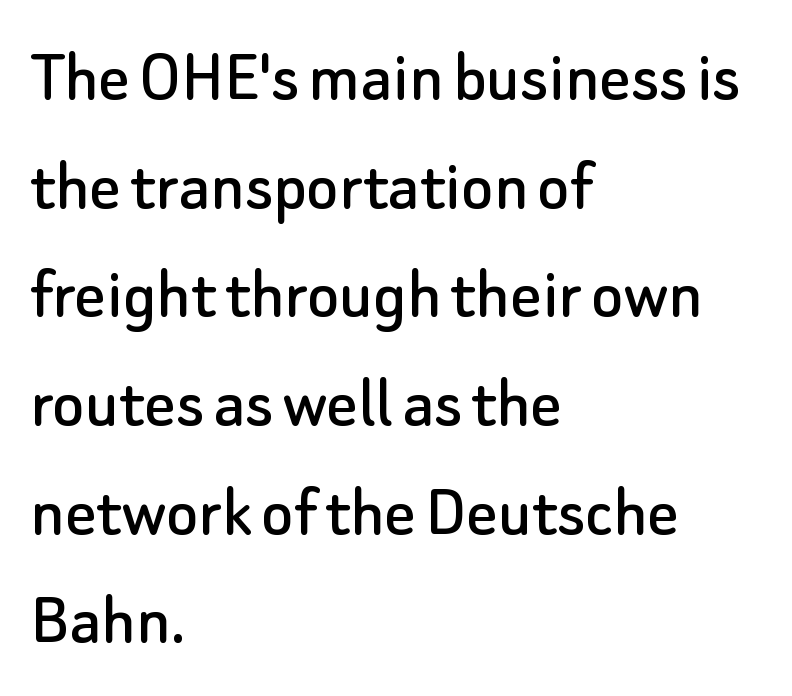
{"serif": "no", "italic": "no", "width": "normal", "stroke_contrast": "low", "x_height": "small", "monospaced": "no", "underline": "no", "align": "left", "line_spacing": "normal", "line_spacing_ratio": 1.43, "letter_spacing": "normal", "letter_spacing_em": 0.0, "glyph_px": 76}
